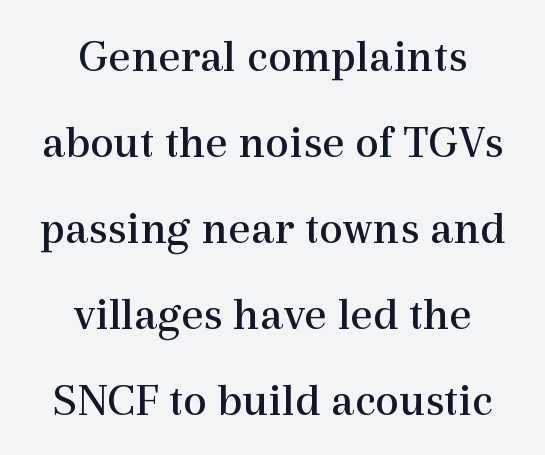
Q: Is the text bold? A: No.
Q: Is the text italic (slanted)? A: No, it is upright.
Q: Is the typeface a serif or a sans-serif typeface? A: Serif.
Q: Is the text underlined? A: No.
Q: How is the paragraph aligned? A: Centered.
Q: Is the spacing between letters normal or unusually wide? A: Normal.
Q: Width (condensed, normal, or wide)? A: Normal.
Q: x-height? A: Medium.
Q: Monospaced? A: No.
